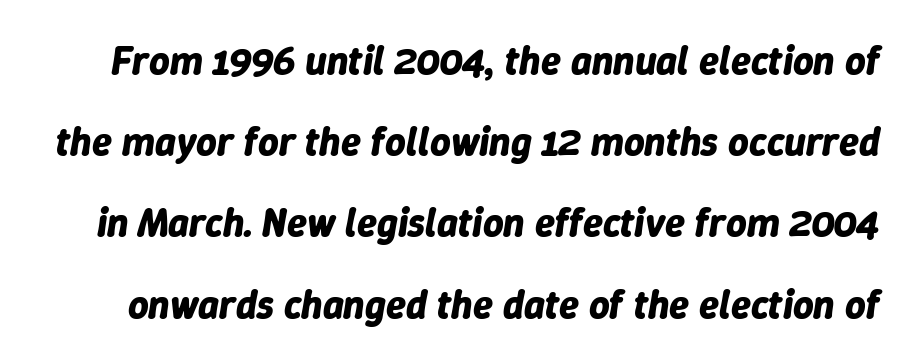
{"italic": "yes", "lean": "right", "slant_degrees": 9, "bold": "yes", "weight": "bold", "width": "normal", "stroke_contrast": "low", "x_height": "medium", "monospaced": "no", "underline": "no", "line_spacing": "loose", "line_spacing_ratio": 2.03, "letter_spacing": "normal", "letter_spacing_em": 0.0, "glyph_px": 40}
